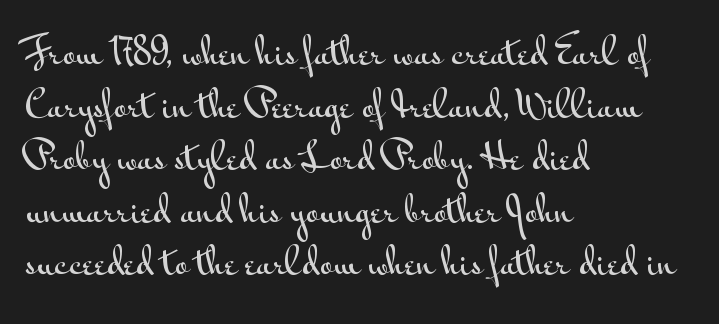
{"serif": "no", "width": "wide", "stroke_contrast": "medium", "x_height": "small", "monospaced": "no", "underline": "no", "align": "left", "line_spacing": "normal", "line_spacing_ratio": 1.46, "letter_spacing": "normal", "letter_spacing_em": 0.0, "glyph_px": 36}
